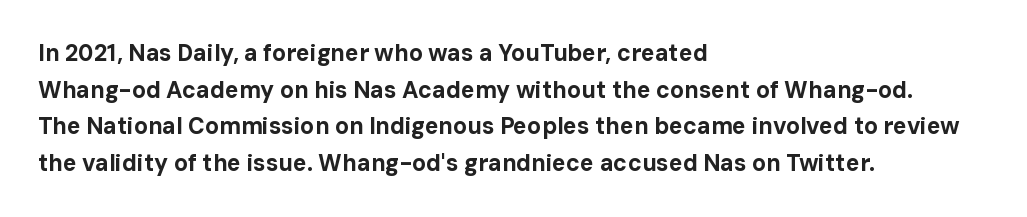
{"italic": "no", "bold": "yes", "underline": "no", "align": "left", "line_spacing": "normal", "line_spacing_ratio": 1.59, "letter_spacing": "normal", "letter_spacing_em": 0.0, "glyph_px": 23}
